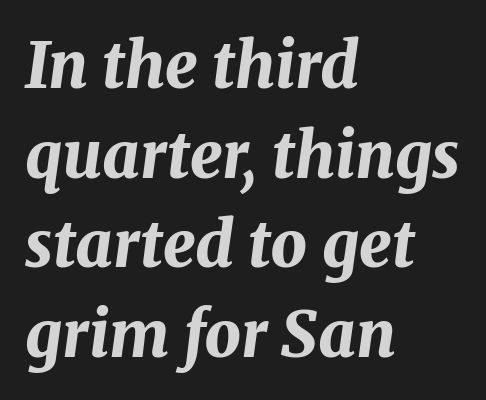
The image shows 64 px bold type, italic (leaning right); set left-aligned, normal line spacing (1.4x), normal letter spacing, not underlined; medium stroke contrast and a medium x-height.
